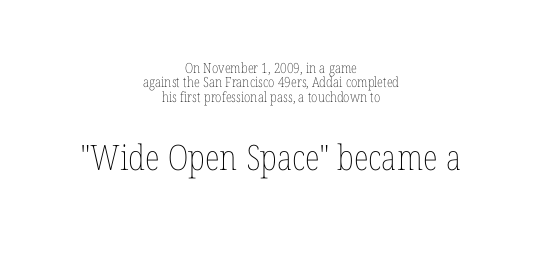
{"italic": "no", "bold": "no", "weight": "thin", "width": "condensed", "stroke_contrast": "low", "x_height": "medium", "monospaced": "no", "underline": "no", "align": "center", "line_spacing": "tight", "line_spacing_ratio": 1.03, "letter_spacing": "normal", "letter_spacing_em": 0.0, "larger_block": "second", "size_ratio": 2.5, "glyph_px": 35}
